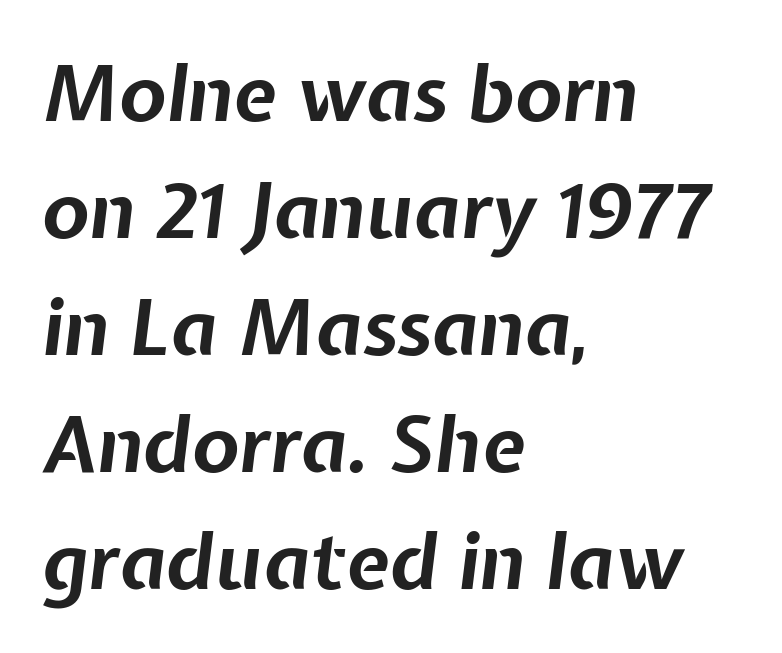
These lines stack with their left ends in a neat column. Strong, thick strokes mark this as bold type. Type without underlining. Short note: letters normally spaced. Does the lettering tilt? It does — this is italic. Here the designer chose a conventional face with non-uniform glyph widths.
